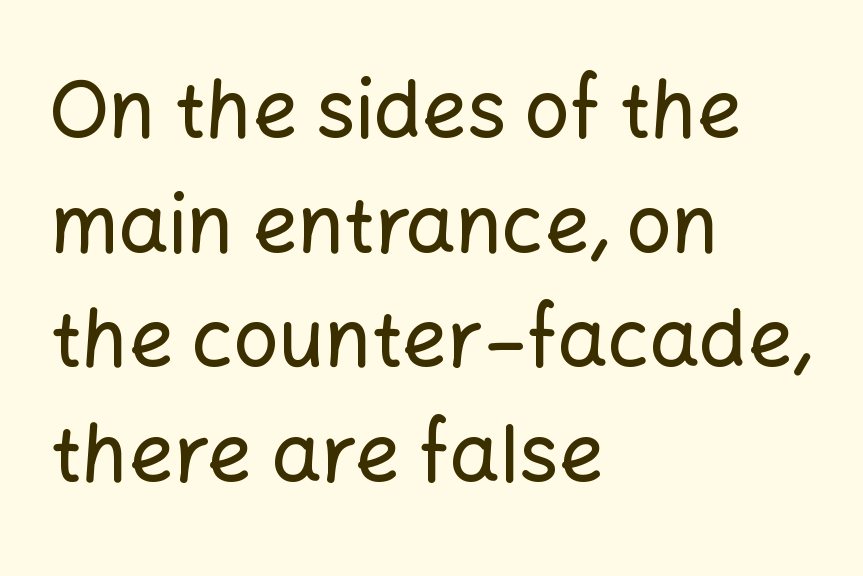
The image shows 79 px sans-serif type, upright; set left-aligned, normal line spacing (1.45x), normal letter spacing, not underlined; low stroke contrast and a medium x-height.
